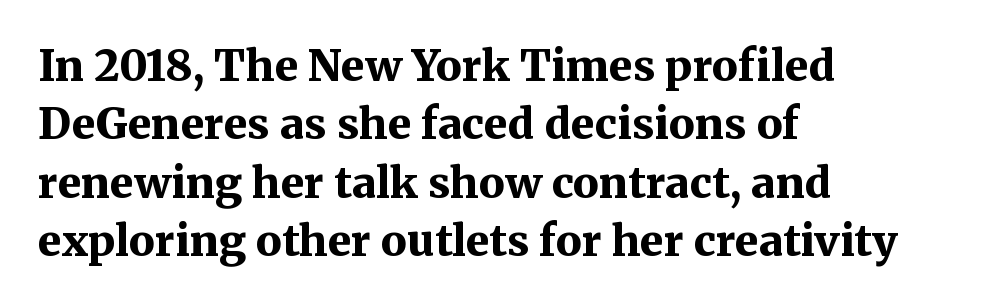
{"serif": "yes", "italic": "no", "bold": "yes", "weight": "bold", "width": "normal", "stroke_contrast": "medium", "x_height": "medium", "monospaced": "no", "underline": "no", "align": "left", "line_spacing": "normal", "line_spacing_ratio": 1.36, "letter_spacing": "normal", "letter_spacing_em": 0.0, "glyph_px": 43}
